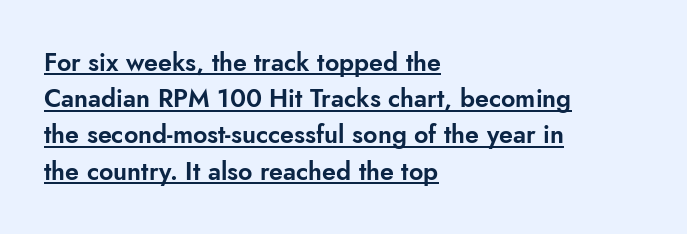
The image shows 25 px text type, upright; set left-aligned, normal line spacing (1.45x), normal letter spacing, underlined.
